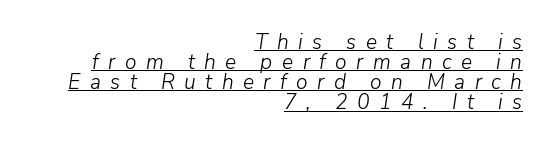
The lettering tilts uniformly, giving the passage an italic look. The passage shown is underscored from start to finish. Quick note: interline space is minimal. Substantial extra tracking has been applied to these lines. Stems here are at most as thick as an everyday book face. The paragraph has a hard right edge and a soft left edge.
